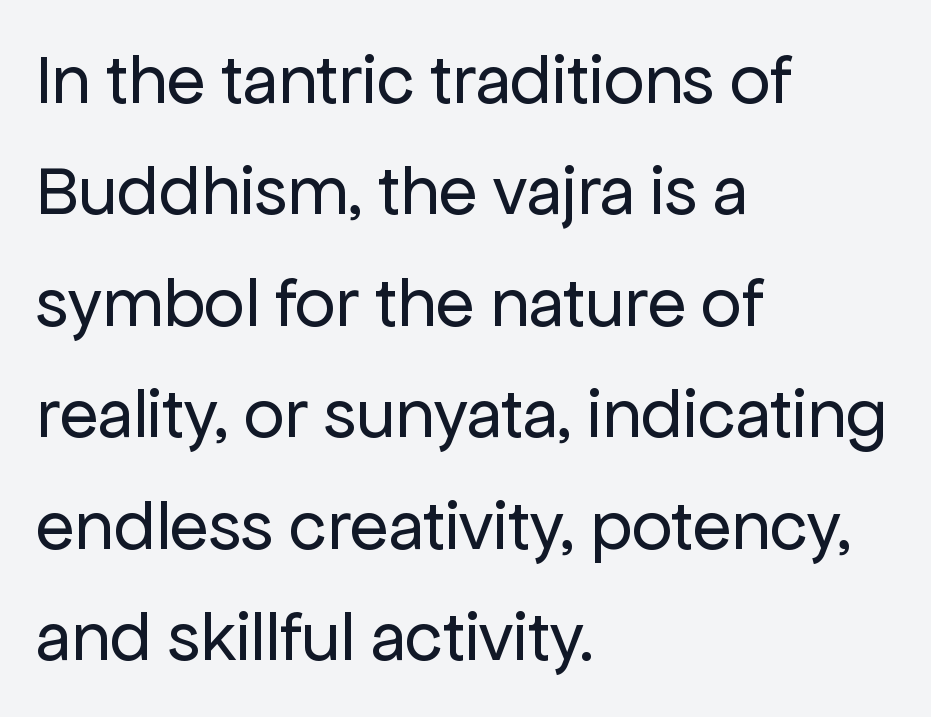
{"serif": "no", "italic": "no", "bold": "no", "weight": "regular", "width": "normal", "stroke_contrast": "low", "x_height": "medium", "monospaced": "no", "underline": "no", "align": "left", "line_spacing": "normal", "line_spacing_ratio": 1.57, "letter_spacing": "normal", "letter_spacing_em": 0.0, "glyph_px": 71}
